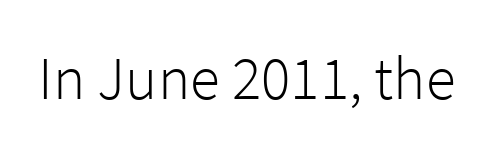
A quiet, ordinary-to-light weight characterises the typeface. The letters stand straight up with perfectly vertical stems. A sans-serif font was chosen for this passage. The area under the type is left untouched. The letters advance in unequal steps, a hallmark of proportional type.
